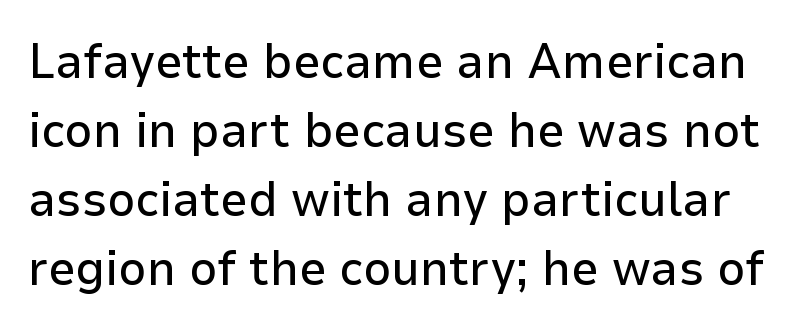
Q: Is the text italic (slanted)? A: No, it is upright.
Q: Is the typeface a serif or a sans-serif typeface? A: Sans-serif.
Q: Is the text underlined? A: No.
Q: Is the spacing between letters normal or unusually wide? A: Normal.
Q: Is the spacing between lines tight, normal or loose? A: Normal.
Q: Width (condensed, normal, or wide)? A: Normal.
Q: Stroke contrast? A: Low.
Q: x-height? A: Medium.
Q: Monospaced? A: No.
